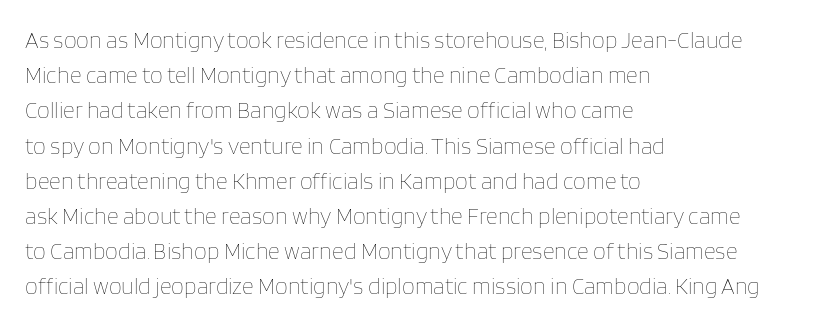
{"italic": "no", "bold": "no", "underline": "no", "align": "left", "line_spacing": "normal", "line_spacing_ratio": 1.53, "letter_spacing": "normal", "letter_spacing_em": 0.0, "glyph_px": 23}
